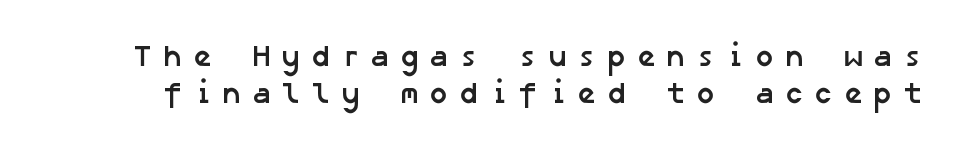
Q: Is the text bold? A: Yes.
Q: Is the typeface a serif or a sans-serif typeface? A: Sans-serif.
Q: Is the text underlined? A: No.
Q: Is the spacing between letters normal or unusually wide? A: Unusually wide.
Q: Width (condensed, normal, or wide)? A: Normal.
Q: Stroke contrast? A: Low.
Q: x-height? A: Medium.
